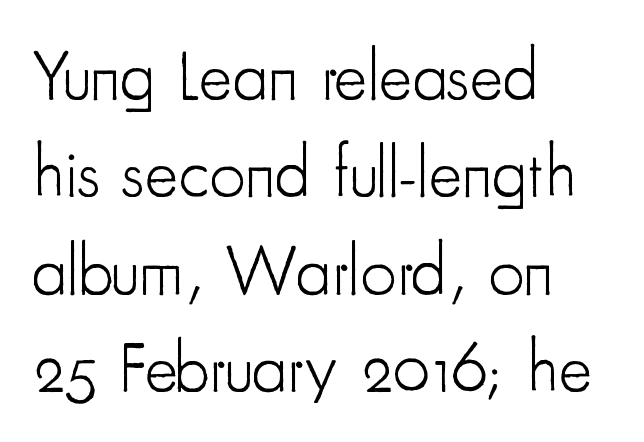
Q: Is the text bold? A: No.
Q: Is the text italic (slanted)? A: No, it is upright.
Q: Is the typeface a serif or a sans-serif typeface? A: Sans-serif.
Q: Is the text underlined? A: No.
Q: How is the paragraph aligned? A: Left-aligned.
Q: Is the spacing between letters normal or unusually wide? A: Normal.
Q: Is the spacing between lines tight, normal or loose? A: Normal.
Q: Width (condensed, normal, or wide)? A: Condensed.
Q: Stroke contrast? A: Low.
Q: x-height? A: Small.
Q: Monospaced? A: No.
